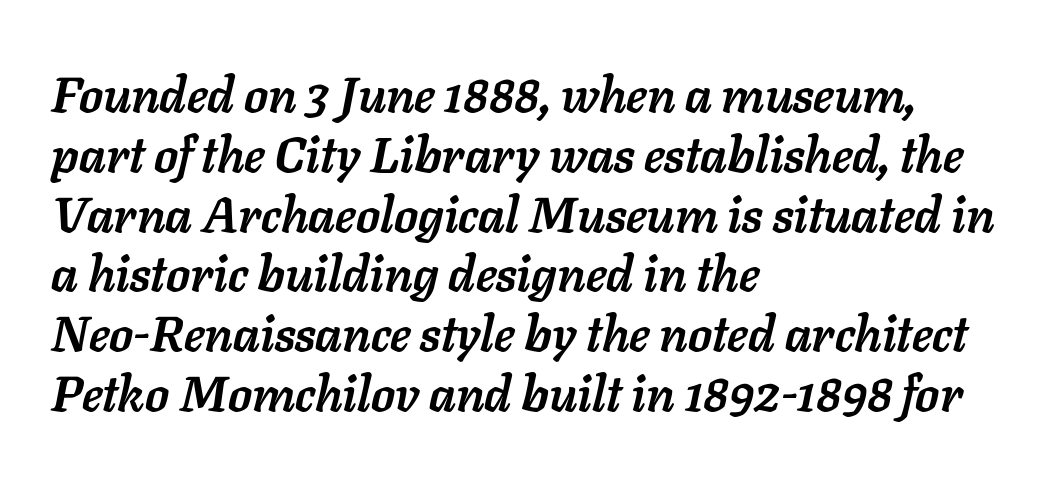
The image shows 49 px semibold type, italic (leaning right); set left-aligned, line spacing 1.22x, normal letter spacing, not underlined; low stroke contrast and a medium x-height.
